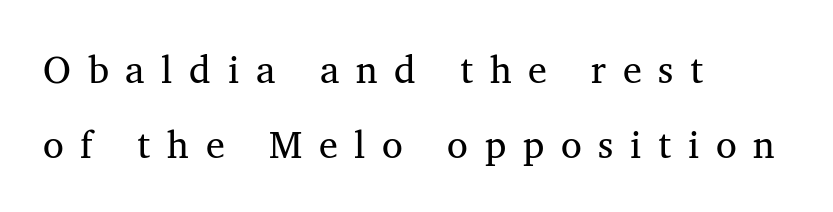
{"serif": "yes", "italic": "no", "bold": "no", "weight": "regular", "width": "normal", "stroke_contrast": "medium", "x_height": "medium", "monospaced": "no", "underline": "no", "align": "left", "line_spacing": "loose", "line_spacing_ratio": 1.98, "letter_spacing": "wide", "letter_spacing_em": 0.44, "glyph_px": 38}
